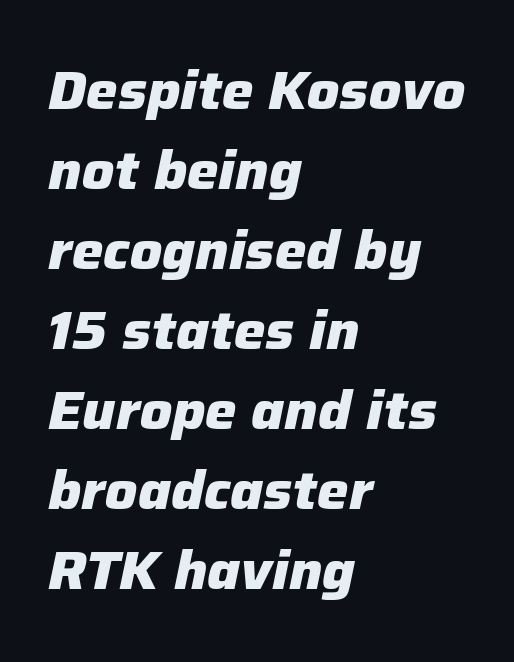
The image shows 53 px heavy type, italic (leaning right); set left-aligned, normal line spacing (1.51x), normal letter spacing, not underlined; low stroke contrast and a medium x-height.
